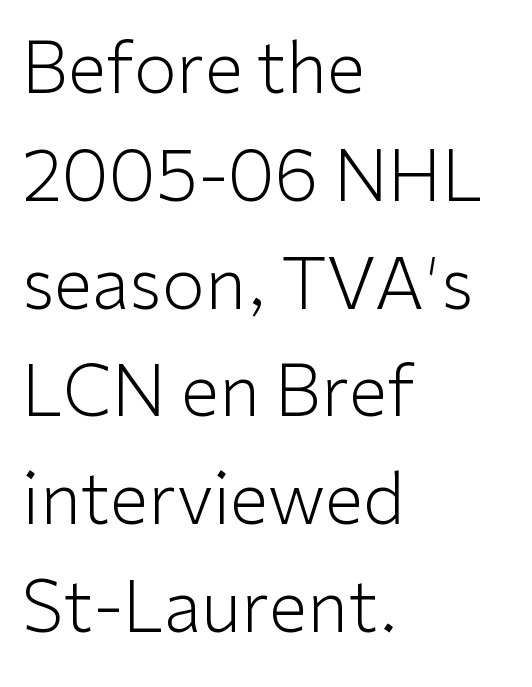
The image shows 70 px light sans-serif type, upright; set left-aligned, normal line spacing (1.54x), normal letter spacing, not underlined; low stroke contrast and a medium x-height.
